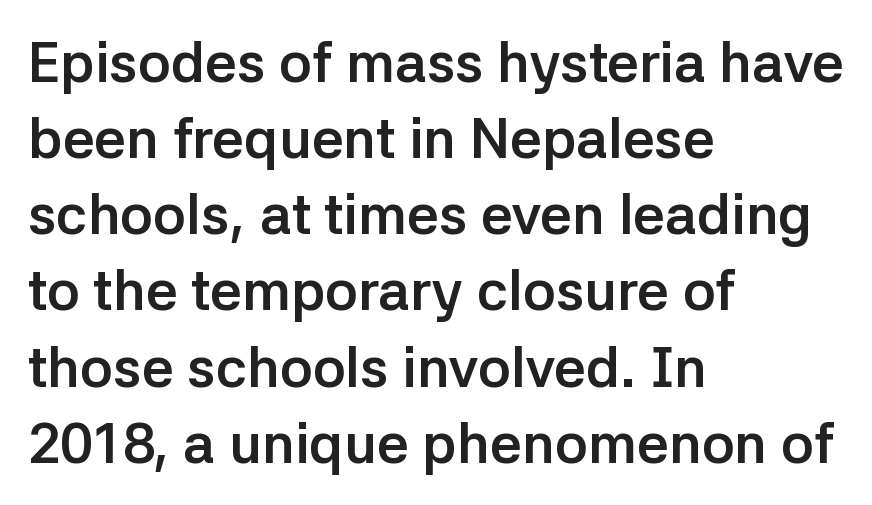
{"serif": "no", "italic": "no", "bold": "yes", "weight": "semibold", "width": "normal", "stroke_contrast": "low", "x_height": "medium", "monospaced": "no", "underline": "no", "align": "left", "line_spacing": "normal", "line_spacing_ratio": 1.36, "letter_spacing": "normal", "letter_spacing_em": 0.0, "glyph_px": 56}
